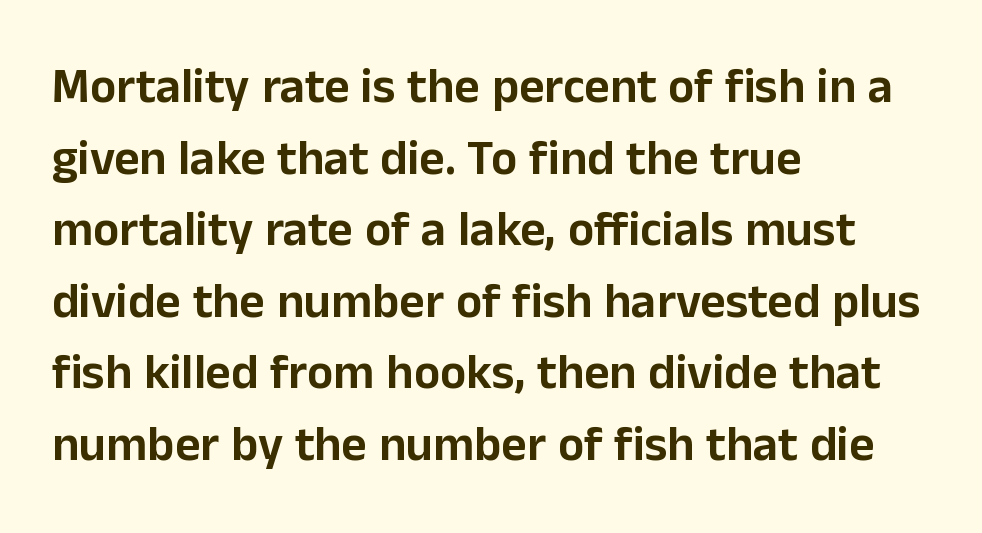
Notice how descenders clear the ascenders below comfortably — that's standard leading. The paragraph has a hard left edge and a soft right edge. Descenders hang freely into open space. A roman cut, with each character standing at attention. Caption: standard tracking, unaltered. Are there feet on the stems? There aren't — it's a sans.
